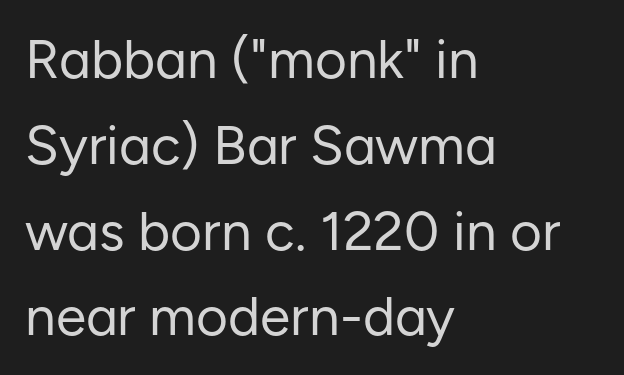
Plain, unruled lines of type. Notice how descenders clear the ascenders below comfortably — that's standard leading. Grotesque or geometric, the face here clearly has no serifs. Every character sits straight up, as roman type does. In terms of letterspacing, this is plain default setting. Think standard paragraph weight, or any step lighter than that.
